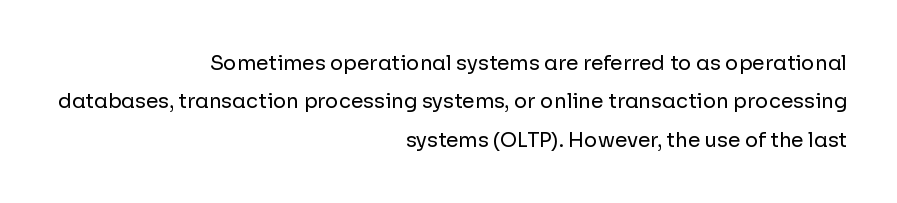
The image shows 20 px text type, upright; set right-aligned, loose line spacing (1.92x), normal letter spacing, not underlined.
